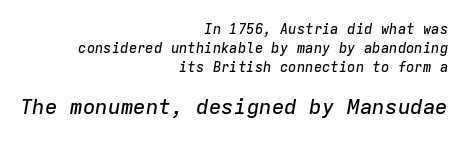
The image shows 21 px text type, italic (leaning right); set right-aligned, normal line spacing (1.34x), normal letter spacing, not underlined; the second (bottom) block is 1.5x larger.
